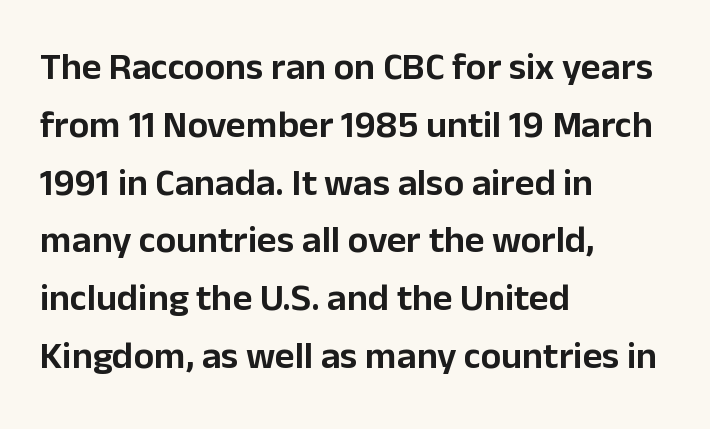
Baseline-to-baseline distance is the conventional proportion of letter height. The typography opts for an upright posture over an oblique one. Lines of text with bare space underneath. A student would call this left alignment; a typographer would say flush left, rag right. Think of a printed novel: that variable character pitch is what you see here. Typographically, this falls in the sans-serif category.
